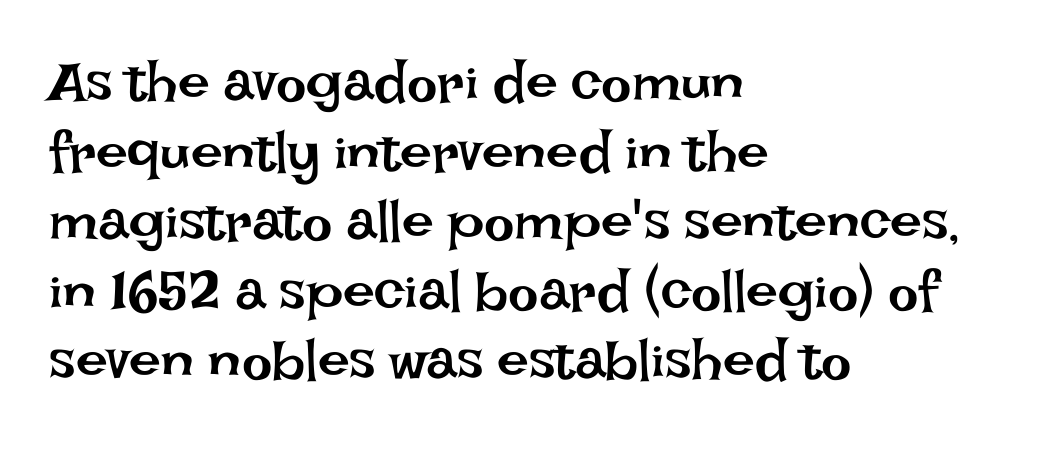
Plain, unruled lines of type. Reading down the block, your eye returns to a fixed left position each line. The letters stand straight up with perfectly vertical stems. Looks like regular typesetting: each glyph gets only the width it needs. Inter-character spacing is left at the font's built-in metrics.
